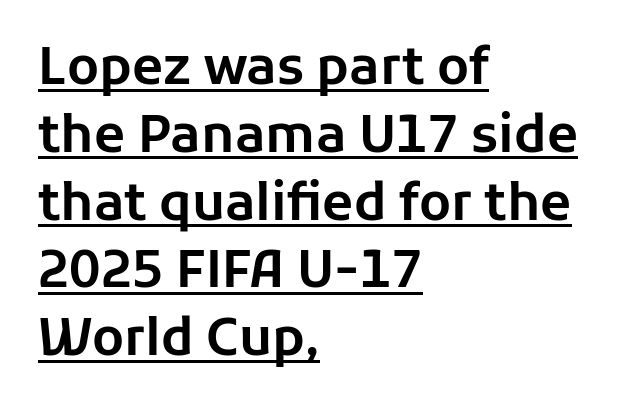
{"serif": "no", "italic": "no", "width": "normal", "stroke_contrast": "low", "x_height": "medium", "monospaced": "no", "underline": "yes", "align": "left", "line_spacing": "normal", "line_spacing_ratio": 1.33, "letter_spacing": "normal", "letter_spacing_em": 0.0, "glyph_px": 51}
